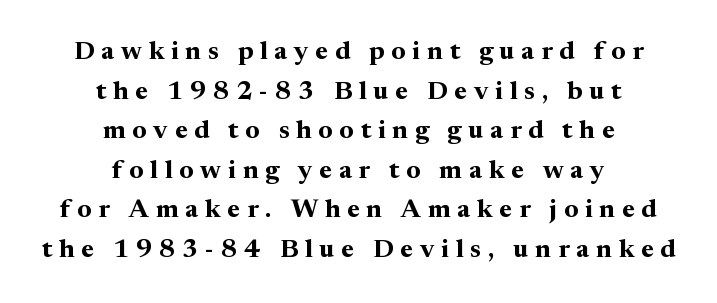
The image shows 26 px bold type, upright; set centered, normal line spacing (1.52x), unusually wide letter spacing (+0.26 em), not underlined.
